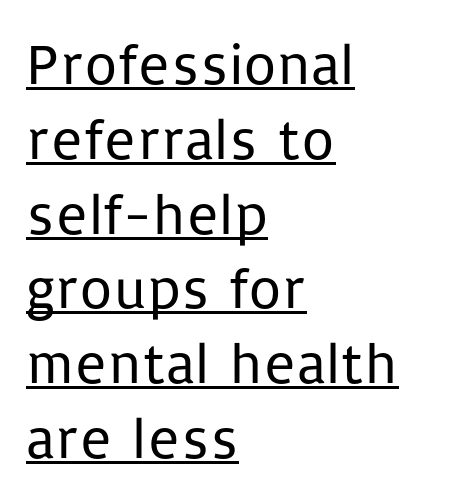
The image shows 58 px regular-weight sans-serif type, upright; set left-aligned, normal line spacing (1.29x), normal letter spacing, underlined; low stroke contrast and a medium x-height.
